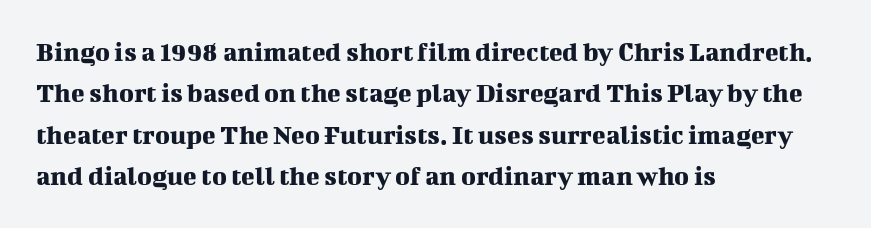
The image shows 28 px serif type, upright; set left-aligned, normal line spacing (1.48x), normal letter spacing, not underlined; medium stroke contrast and a medium x-height.
